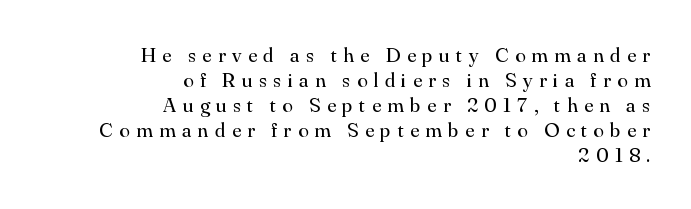
Heft: none added — not bold. Is the letter spacing exaggerated? Yes — the characters are pushed far apart. Descender tails drop into unmarked territory. Unlike italic type, these characters show no tilt at all. These lines are set flush right with a ragged left edge.
